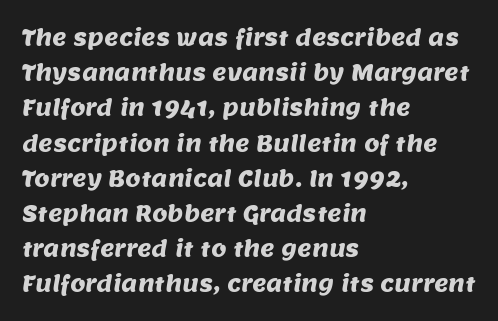
Q: Is the text underlined? A: No.
Q: How is the paragraph aligned? A: Left-aligned.
Q: Is the spacing between letters normal or unusually wide? A: Normal.
Q: Is the spacing between lines tight, normal or loose? A: Normal.
